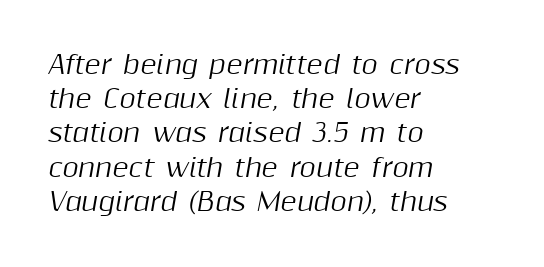
The image shows 25 px text type, italic (leaning right); set left-aligned, normal line spacing (1.37x), normal letter spacing, not underlined.
